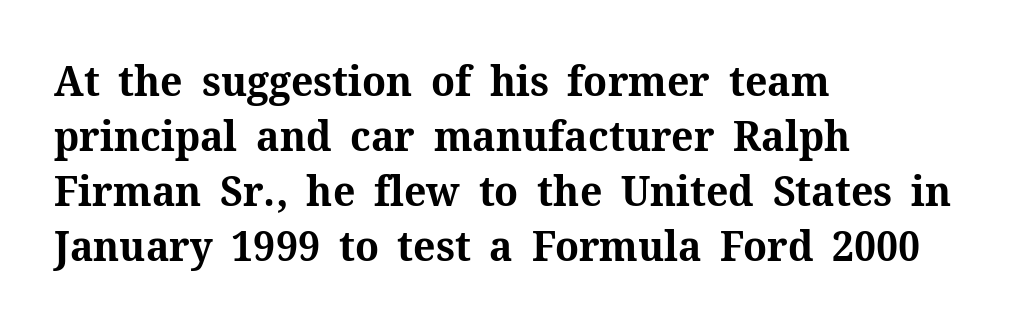
Q: Is the text bold? A: Yes.
Q: Is the text italic (slanted)? A: No, it is upright.
Q: Is the typeface a serif or a sans-serif typeface? A: Serif.
Q: Is the text underlined? A: No.
Q: How is the paragraph aligned? A: Left-aligned.
Q: Is the spacing between letters normal or unusually wide? A: Normal.
Q: Is the spacing between lines tight, normal or loose? A: Normal.
Q: Width (condensed, normal, or wide)? A: Normal.
Q: Stroke contrast? A: Medium.
Q: x-height? A: Medium.
Q: Monospaced? A: No.
